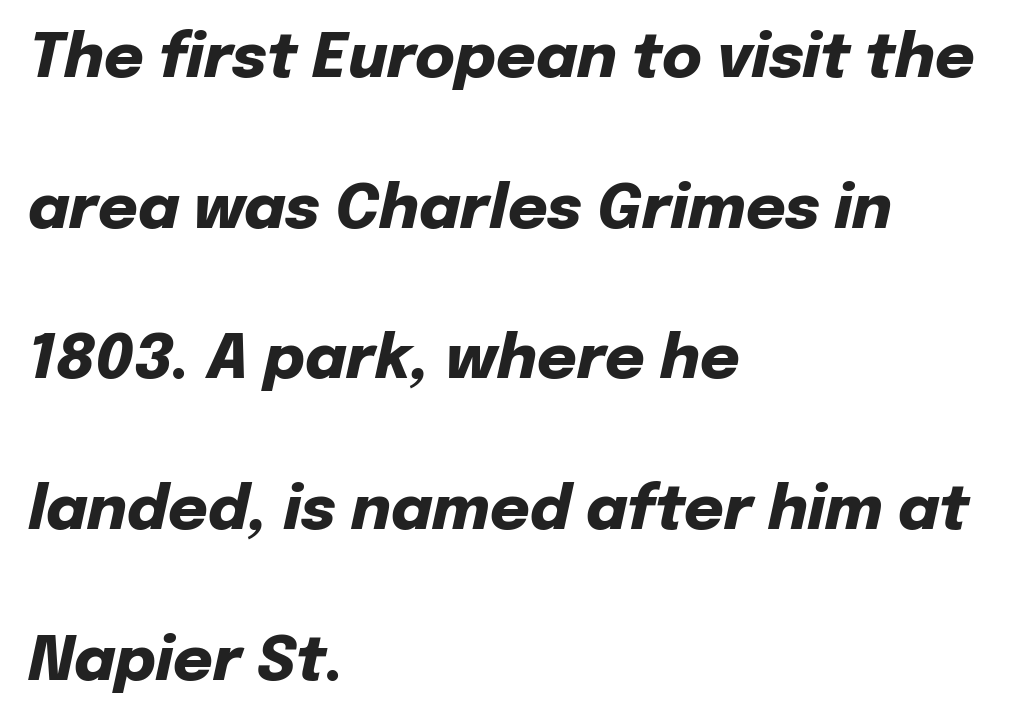
In terms of leading, this rendering errs on the spacious side. Nobody touched the tracking dial on this one. The passage shown is typed in a proportional face where columns would drift. Short and long lines alike share a common starting point at left. Compared with ordinary roman type, these characters are visibly tilted. I'd describe the lettering as bold — thick and assertive.
